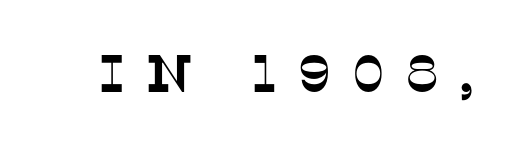
Q: Is the typeface a serif or a sans-serif typeface? A: Serif.
Q: Is the text underlined? A: No.
Q: Is the spacing between letters normal or unusually wide? A: Unusually wide.
Q: Width (condensed, normal, or wide)? A: Normal.
Q: Stroke contrast? A: Low.
Q: x-height? A: Large.
Q: Monospaced? A: No.
